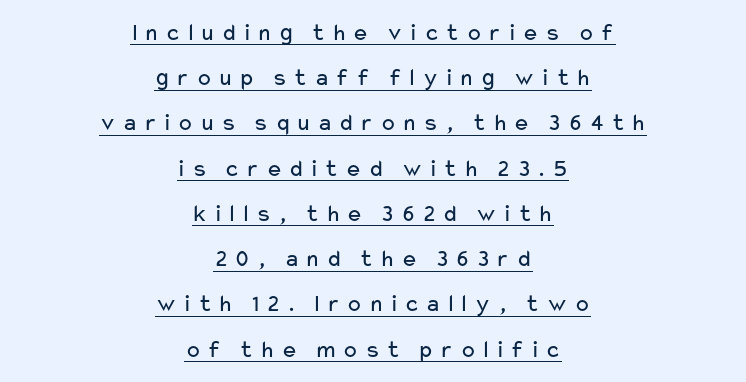
Q: Is the text bold? A: No.
Q: Is the text italic (slanted)? A: No, it is upright.
Q: Is the text underlined? A: Yes.
Q: How is the paragraph aligned? A: Centered.
Q: Is the spacing between letters normal or unusually wide? A: Unusually wide.
